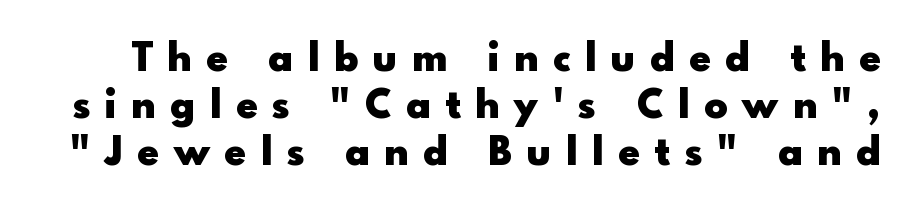
Type style note: lacks serifs. Each letter keeps its own natural width here, so spacing adapts to shape. The letters are spread apart with noticeably loose tracking. The string is rendered with underlining switched off. The letters are bold, with thick, heavy strokes.
